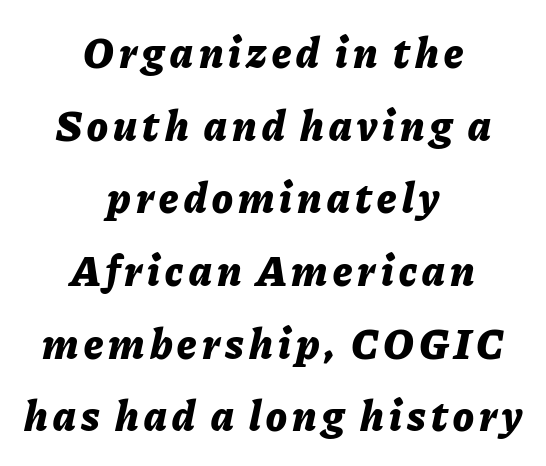
Q: Is the text bold? A: Yes.
Q: Is the text italic (slanted)? A: Yes, it leans right by about 11 degrees.
Q: Is the text underlined? A: No.
Q: How is the paragraph aligned? A: Centered.
Q: Is the spacing between lines tight, normal or loose? A: Normal.
Q: Width (condensed, normal, or wide)? A: Normal.
Q: Stroke contrast? A: Low.
Q: x-height? A: Medium.
Q: Monospaced? A: No.
